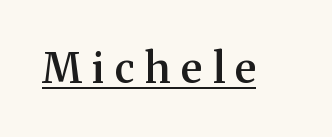
{"serif": "yes", "italic": "no", "bold": "semi", "weight": "semibold", "width": "normal", "stroke_contrast": "medium", "x_height": "medium", "monospaced": "no", "underline": "yes", "letter_spacing": "wide", "letter_spacing_em": 0.26, "glyph_px": 41}
